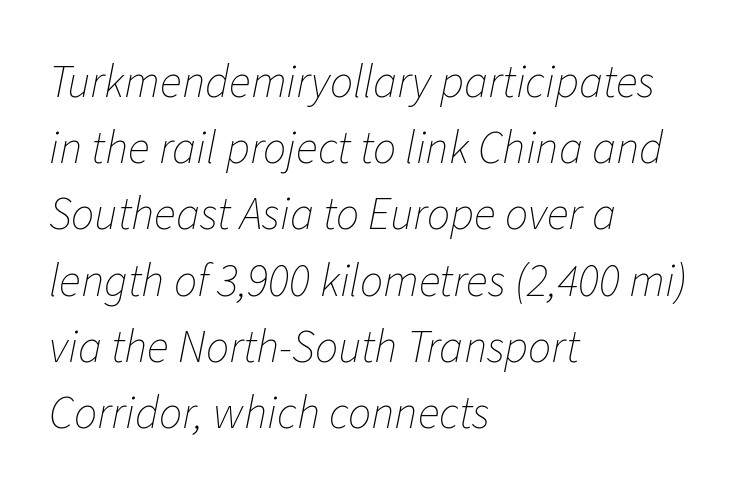
{"italic": "yes", "lean": "right", "slant_degrees": 11, "bold": "no", "weight": "thin", "width": "normal", "stroke_contrast": "low", "x_height": "medium", "monospaced": "no", "underline": "no", "align": "left", "line_spacing": "normal", "line_spacing_ratio": 1.44, "letter_spacing": "normal", "letter_spacing_em": 0.0, "glyph_px": 46}
